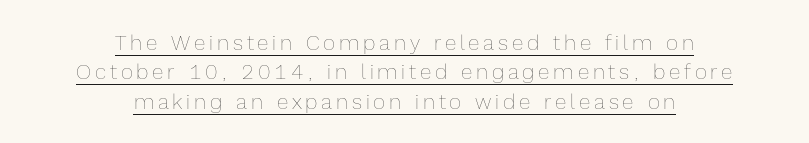
The image shows 21 px text type, upright; set centered, normal line spacing (1.4x), underlined.
